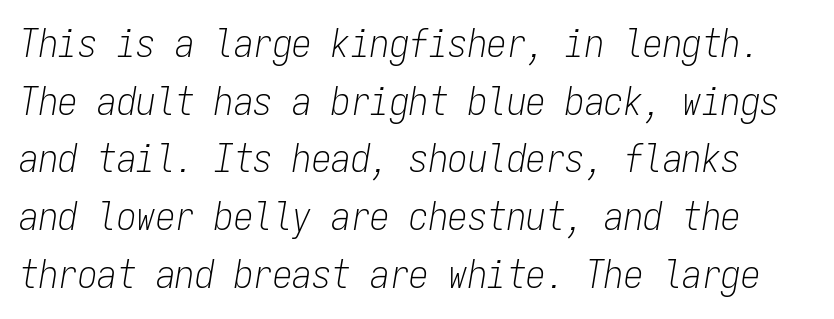
The image shows 39 px light, condensed type, italic (leaning right), monospaced; set normal line spacing (1.48x), normal letter spacing, not underlined; low stroke contrast and a medium x-height.
